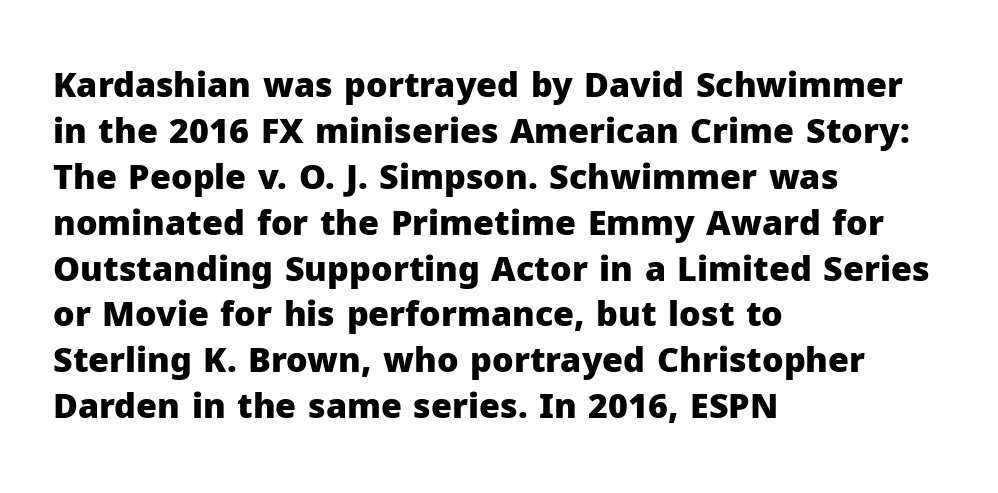
{"serif": "no", "italic": "no", "bold": "yes", "weight": "heavy", "width": "normal", "stroke_contrast": "low", "x_height": "medium", "monospaced": "no", "underline": "no", "align": "left", "line_spacing": "normal", "line_spacing_ratio": 1.35, "letter_spacing": "normal", "letter_spacing_em": 0.0, "glyph_px": 34}
